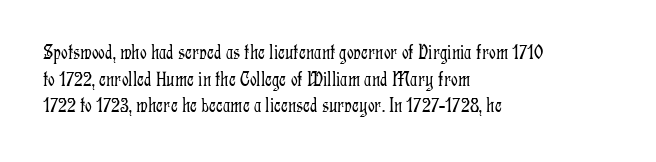
Summary of weight: not heavy and not bold. The vertical gap from one line to the next is medium. The type is set solid horizontally, with unmodified tracking. No italicization has been applied; the sample stays upright. The paragraph shown leans on its left margin. The gap between lines stays unmarked.
